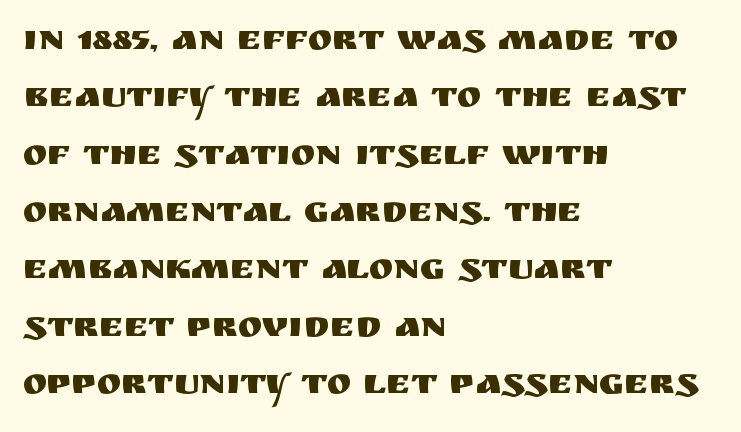
Q: Is the text italic (slanted)? A: No, it is upright.
Q: Is the typeface a serif or a sans-serif typeface? A: Sans-serif.
Q: Is the text underlined? A: No.
Q: How is the paragraph aligned? A: Left-aligned.
Q: Is the spacing between letters normal or unusually wide? A: Normal.
Q: Is the spacing between lines tight, normal or loose? A: Normal.
Q: Width (condensed, normal, or wide)? A: Normal.
Q: Stroke contrast? A: Medium.
Q: x-height? A: Large.
Q: Monospaced? A: No.
